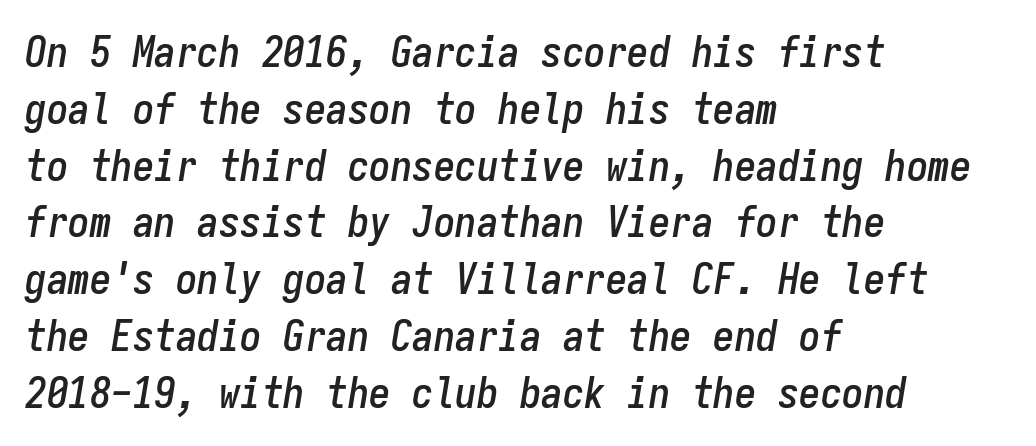
Visually the block forms a straight wall on the left and a jagged coastline on the right. Compared with ordinary roman type, these characters are visibly tilted. This sample keeps an unexceptional amount of space between lines. Descenders are the only things crossing below the line. There is no visible air inserted between adjacent glyphs. These lines are rendered in a fixed-pitch font.
